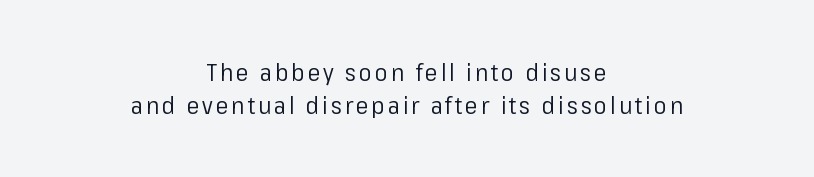
Q: Is the text bold? A: No.
Q: Is the text italic (slanted)? A: No, it is upright.
Q: Is the text underlined? A: No.
Q: How is the paragraph aligned? A: Centered.
Q: Is the spacing between lines tight, normal or loose? A: Normal.
